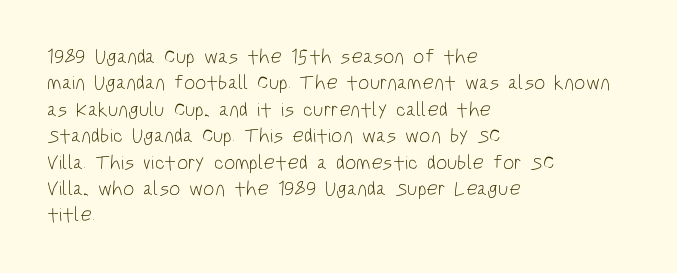
Characters remain perfectly vertical along every line. Rows of type keep a routine distance in the vertical direction. The face looks like a standard text weight, possibly lighter. Letter spacing: default. Each row of text sits above clean, open space.
